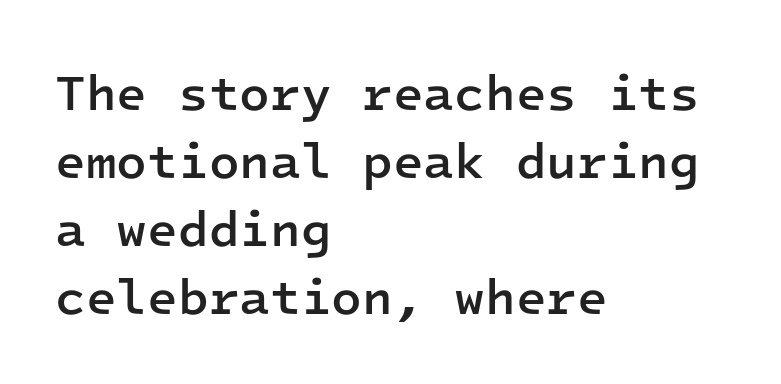
{"serif": "no", "italic": "no", "bold": "semi", "weight": "semibold", "width": "normal", "stroke_contrast": "low", "x_height": "medium", "monospaced": "yes", "underline": "no", "align": "left", "line_spacing": "normal", "line_spacing_ratio": 1.36, "letter_spacing": "normal", "letter_spacing_em": 0.0, "glyph_px": 50}
